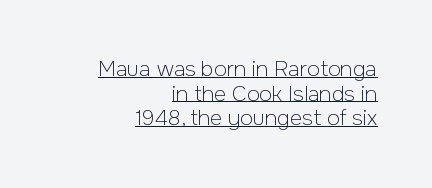
Q: Is the text bold? A: No.
Q: Is the text italic (slanted)? A: No, it is upright.
Q: Is the text underlined? A: Yes.
Q: How is the paragraph aligned? A: Right-aligned.
Q: Is the spacing between letters normal or unusually wide? A: Normal.
